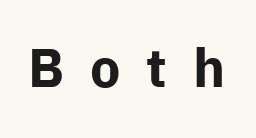
Italic? Not at all — the glyphs are vertical. The letters advance in unequal steps, a hallmark of proportional type. Each letter's strokes conclude bluntly, with no projecting serifs. Anything drawn beneath the words? Only blank space. Caption: expanded tracking, letters set apart.
